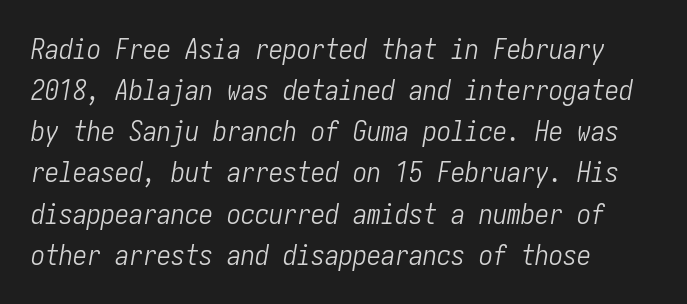
The image shows 28 px light, condensed type, italic (leaning right); set left-aligned, normal line spacing (1.47x), normal letter spacing, not underlined; low stroke contrast and a medium x-height.
